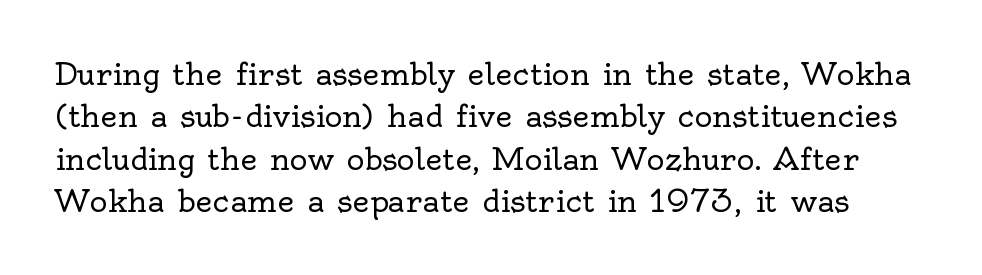
Q: Is the text bold? A: No.
Q: Is the text italic (slanted)? A: No, it is upright.
Q: Is the typeface a serif or a sans-serif typeface? A: Serif.
Q: Is the text underlined? A: No.
Q: Is the spacing between letters normal or unusually wide? A: Normal.
Q: Is the spacing between lines tight, normal or loose? A: Normal.
Q: Width (condensed, normal, or wide)? A: Normal.
Q: x-height? A: Small.
Q: Monospaced? A: No.
